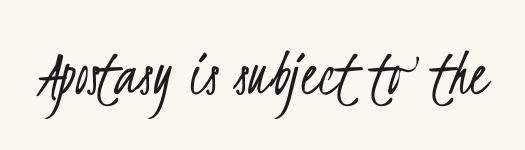
Stem width sits at or under what a default text font uses. The tracking reads as untouched default to a designer's eye. Each letter keeps its own natural width here, so spacing adapts to shape. Letterform terminals end flat and unadorned throughout the passage. Check the space under the baseline: it is left empty.
